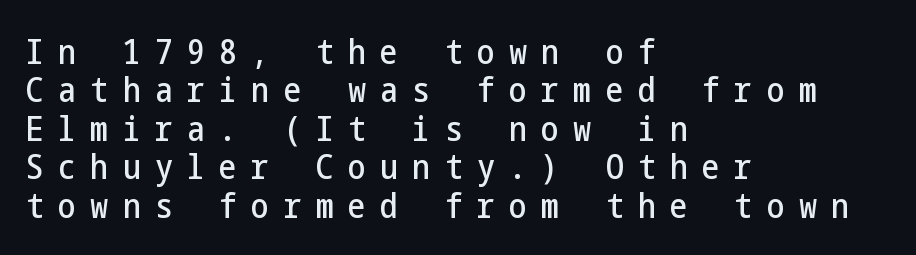
{"serif": "no", "italic": "no", "width": "condensed", "stroke_contrast": "low", "x_height": "medium", "underline": "no", "align": "left", "line_spacing": "tight", "line_spacing_ratio": 1.1, "letter_spacing": "wide", "letter_spacing_em": 0.42, "glyph_px": 35}
